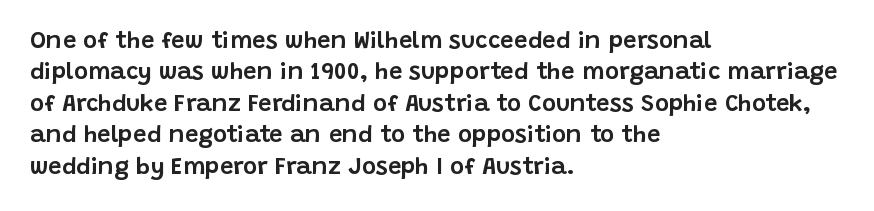
Here the glyphs are tracked normally, forming tight word shapes. Type without underlining. A roman cut, with each character standing at attention. A classic flush-left, rag-right setting is used for this passage.
